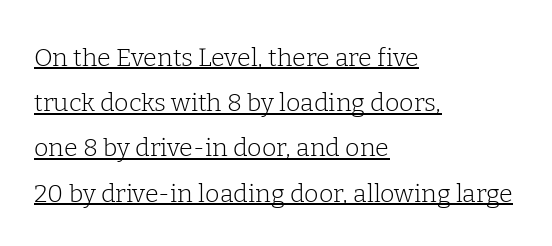
The image shows 25 px text type, upright; set left-aligned, line spacing 1.81x, normal letter spacing, underlined.
